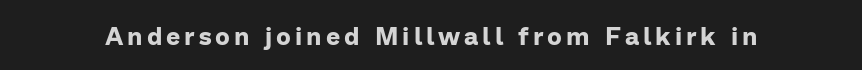
{"italic": "no", "bold": "yes", "underline": "no", "glyph_px": 25}
